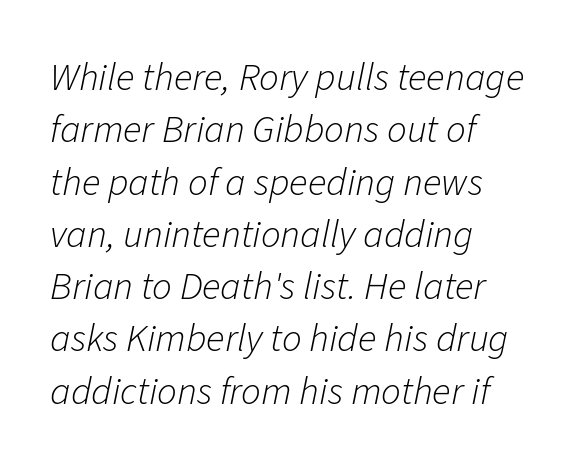
The image shows 39 px light type, italic (leaning right); set left-aligned, normal line spacing (1.34x), normal letter spacing, not underlined; low stroke contrast and a medium x-height.
